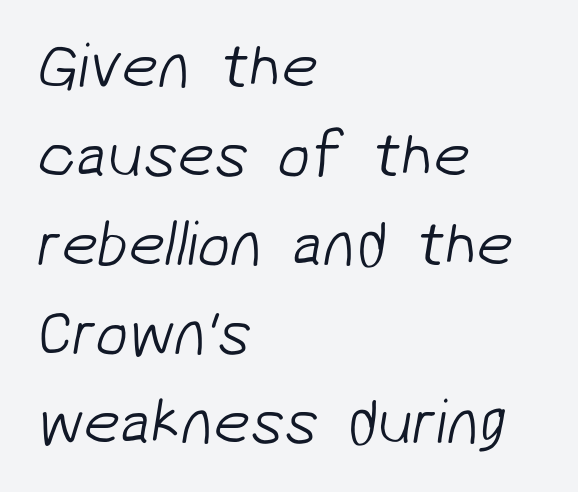
Q: Is the text bold? A: No.
Q: Is the typeface a serif or a sans-serif typeface? A: Sans-serif.
Q: Is the text underlined? A: No.
Q: How is the paragraph aligned? A: Left-aligned.
Q: Is the spacing between letters normal or unusually wide? A: Normal.
Q: Is the spacing between lines tight, normal or loose? A: Normal.
Q: Width (condensed, normal, or wide)? A: Normal.
Q: Stroke contrast? A: Low.
Q: x-height? A: Medium.
Q: Monospaced? A: No.
